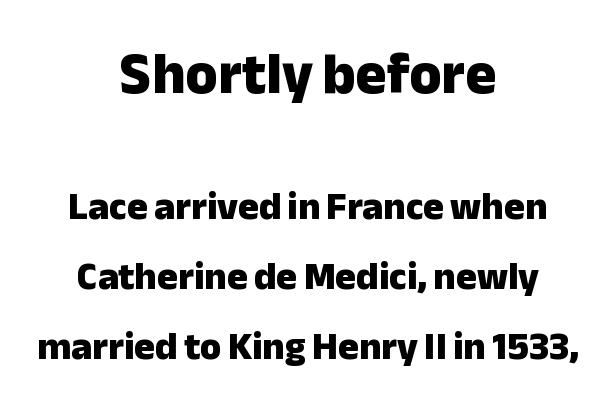
Does the copy run flush right? No — it is centered line by line. Weight check: bold — yes, fully. Posture: vertical. Anything drawn beneath the words? Only blank space. Spacing between characters is what you'd get straight out of the box.
